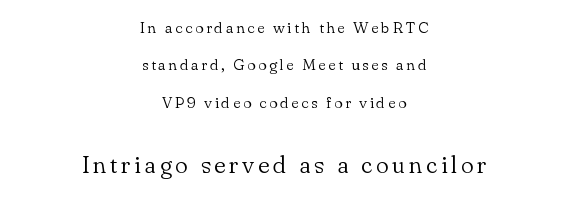
Q: Is the text bold? A: No.
Q: Is the text italic (slanted)? A: No, it is upright.
Q: Is the text underlined? A: No.
Q: How is the paragraph aligned? A: Centered.
Q: Is the spacing between lines tight, normal or loose? A: Loose.
Q: Which block of text is set in a larger size, the first (top) or the second (bottom)? A: The second (bottom) one.
